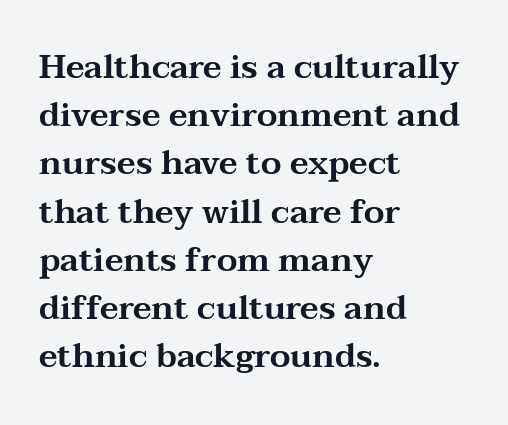
The image shows 33 px wide serif type, upright; set left-aligned, normal line spacing (1.46x), normal letter spacing, not underlined; medium stroke contrast and a medium x-height.
